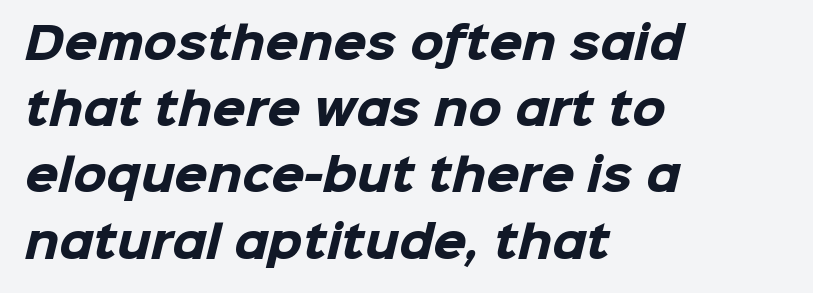
{"serif": "no", "bold": "yes", "weight": "heavy", "width": "normal", "stroke_contrast": "low", "x_height": "medium", "monospaced": "no", "underline": "no", "align": "left", "line_spacing": "normal", "line_spacing_ratio": 1.54, "letter_spacing": "normal", "letter_spacing_em": 0.0, "glyph_px": 43}
